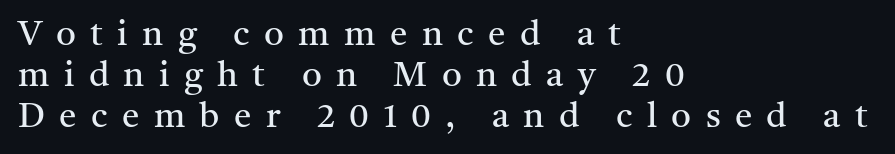
{"serif": "yes", "italic": "no", "bold": "no", "weight": "regular", "width": "normal", "stroke_contrast": "medium", "x_height": "medium", "monospaced": "no", "underline": "no", "align": "left", "line_spacing_ratio": 1.17, "letter_spacing": "wide", "letter_spacing_em": 0.41, "glyph_px": 35}
